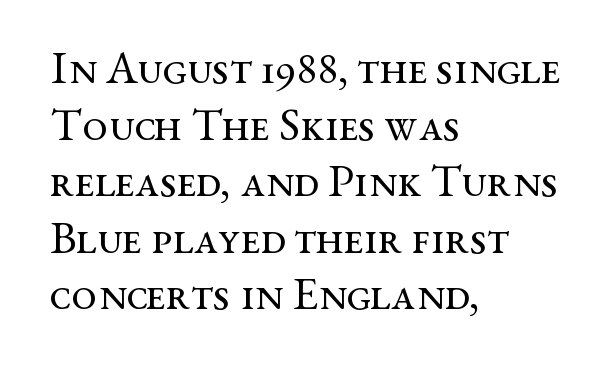
{"serif": "yes", "italic": "no", "bold": "no", "weight": "regular", "width": "wide", "stroke_contrast": "medium", "x_height": "medium", "monospaced": "no", "underline": "no", "align": "left", "line_spacing_ratio": 1.23, "letter_spacing": "normal", "letter_spacing_em": 0.0, "glyph_px": 46}
